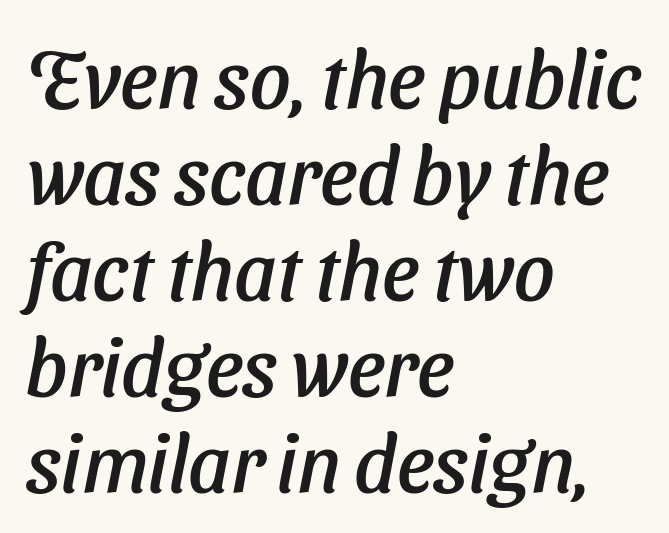
Q: Is the text italic (slanted)? A: Yes, it leans right by about 11 degrees.
Q: Is the text underlined? A: No.
Q: How is the paragraph aligned? A: Left-aligned.
Q: Is the spacing between letters normal or unusually wide? A: Normal.
Q: Width (condensed, normal, or wide)? A: Normal.
Q: Stroke contrast? A: Low.
Q: x-height? A: Medium.
Q: Monospaced? A: No.
